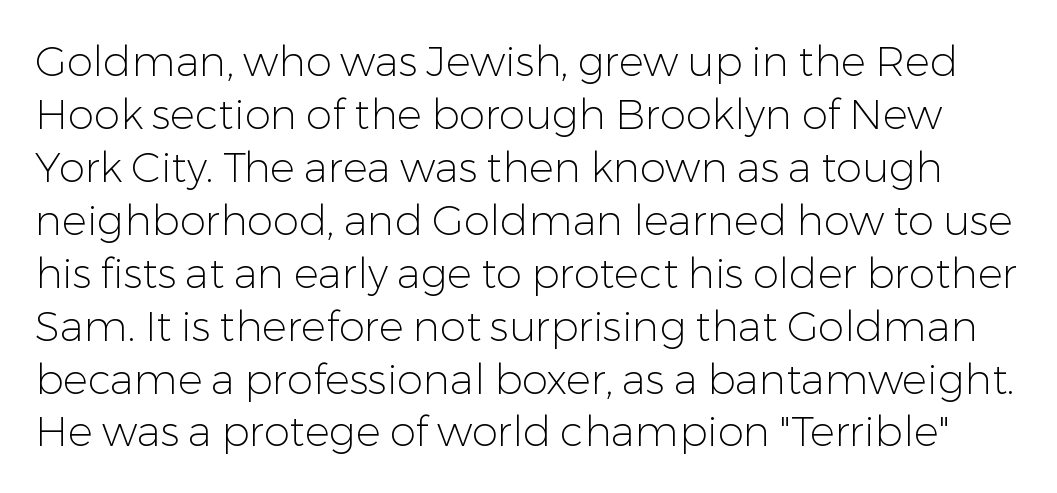
Tall strokes in this sample are plumb rather than angled. Each letter keeps its own natural width here, so spacing adapts to shape. These lines are composed in type without serifs. Stems here are at most as thick as an everyday book face.
